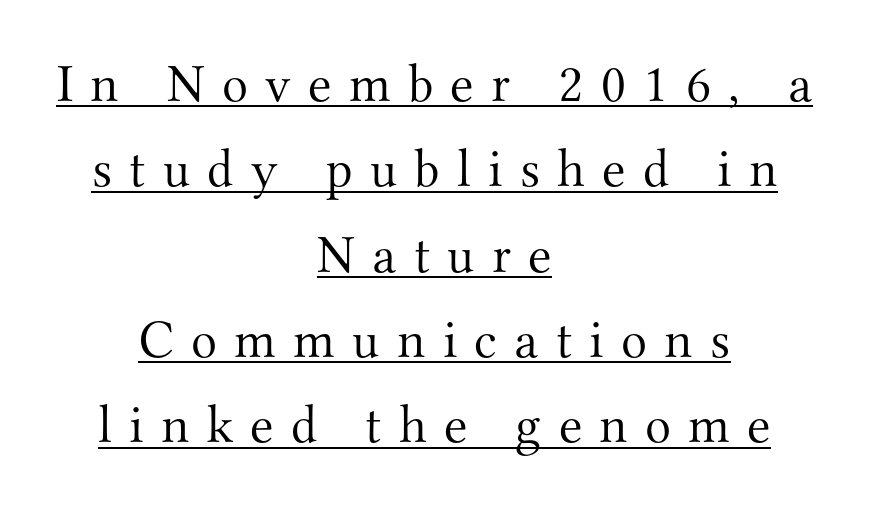
{"serif": "yes", "italic": "no", "bold": "no", "weight": "light", "width": "normal", "stroke_contrast": "medium", "x_height": "small", "monospaced": "no", "underline": "yes", "align": "center", "line_spacing": "normal", "line_spacing_ratio": 1.58, "letter_spacing": "wide", "letter_spacing_em": 0.32, "glyph_px": 54}
